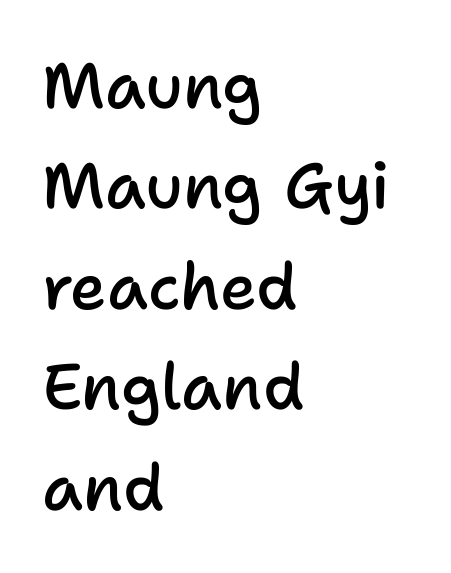
Q: Is the text bold? A: Semi-bold.
Q: Is the text italic (slanted)? A: No, it is upright.
Q: Is the typeface a serif or a sans-serif typeface? A: Sans-serif.
Q: Is the text underlined? A: No.
Q: How is the paragraph aligned? A: Left-aligned.
Q: Is the spacing between letters normal or unusually wide? A: Normal.
Q: Is the spacing between lines tight, normal or loose? A: Normal.
Q: Width (condensed, normal, or wide)? A: Normal.
Q: Stroke contrast? A: Low.
Q: x-height? A: Medium.
Q: Monospaced? A: No.
